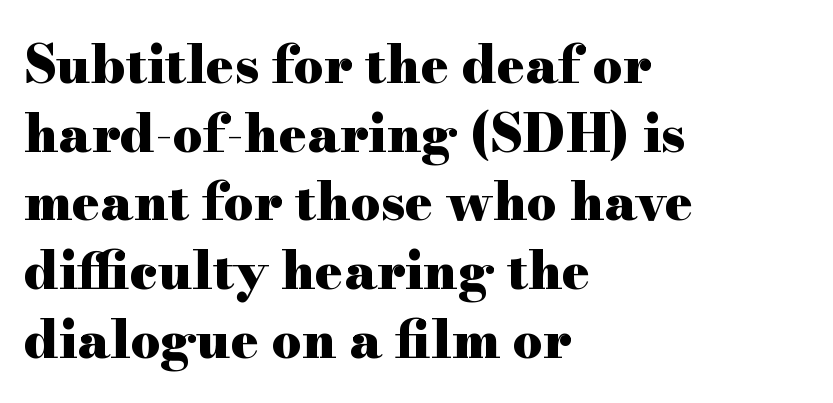
{"serif": "yes", "italic": "no", "bold": "yes", "weight": "heavy", "width": "wide", "stroke_contrast": "high", "x_height": "small", "monospaced": "no", "underline": "no", "align": "left", "line_spacing": "normal", "line_spacing_ratio": 1.32, "letter_spacing": "normal", "letter_spacing_em": 0.0, "glyph_px": 52}
